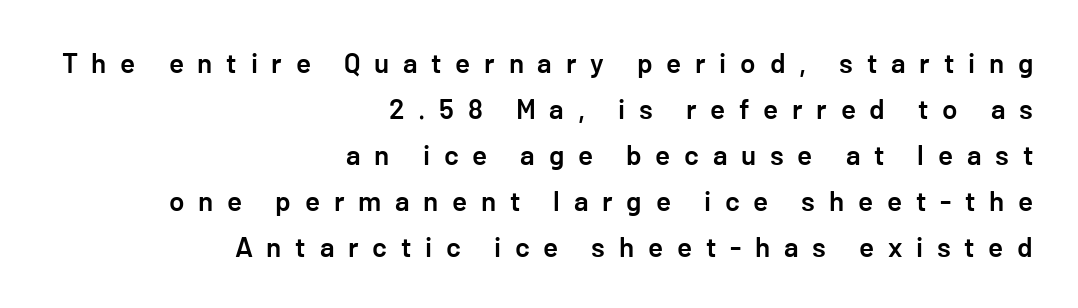
Q: Is the text bold? A: Semi-bold.
Q: Is the text italic (slanted)? A: No, it is upright.
Q: Is the typeface a serif or a sans-serif typeface? A: Sans-serif.
Q: Is the text underlined? A: No.
Q: How is the paragraph aligned? A: Right-aligned.
Q: Is the spacing between letters normal or unusually wide? A: Unusually wide.
Q: Is the spacing between lines tight, normal or loose? A: Normal.
Q: Width (condensed, normal, or wide)? A: Normal.
Q: Stroke contrast? A: Low.
Q: x-height? A: Medium.
